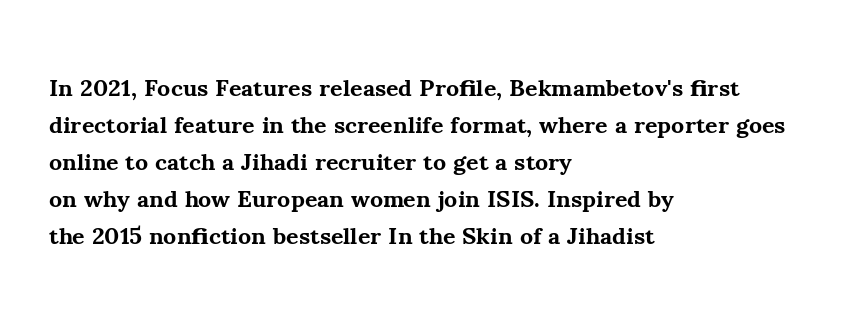
Q: Is the text bold? A: Yes.
Q: Is the text italic (slanted)? A: No, it is upright.
Q: Is the text underlined? A: No.
Q: How is the paragraph aligned? A: Left-aligned.
Q: Is the spacing between letters normal or unusually wide? A: Normal.
Q: Is the spacing between lines tight, normal or loose? A: Normal.
